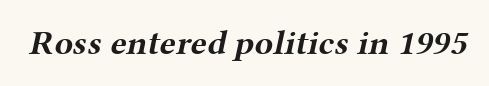
{"serif": "yes", "bold": "yes", "weight": "bold", "width": "wide", "stroke_contrast": "medium", "x_height": "medium", "monospaced": "no", "underline": "no", "letter_spacing": "normal", "letter_spacing_em": 0.0, "glyph_px": 34}
